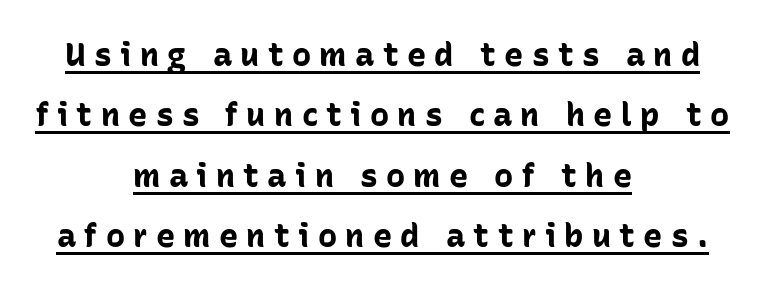
Q: Is the text bold? A: Yes.
Q: Is the text italic (slanted)? A: No, it is upright.
Q: Is the typeface a serif or a sans-serif typeface? A: Sans-serif.
Q: Is the text underlined? A: Yes.
Q: How is the paragraph aligned? A: Centered.
Q: Is the spacing between letters normal or unusually wide? A: Unusually wide.
Q: Width (condensed, normal, or wide)? A: Normal.
Q: Stroke contrast? A: Low.
Q: x-height? A: Medium.
Q: Monospaced? A: No.
